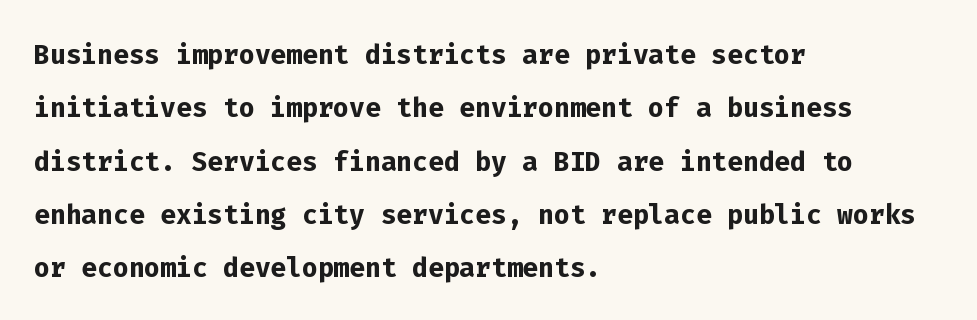
The image shows 37 px semibold sans-serif type, upright, monospaced; set left-aligned, normal line spacing (1.44x), normal letter spacing, not underlined; low stroke contrast and a medium x-height.
